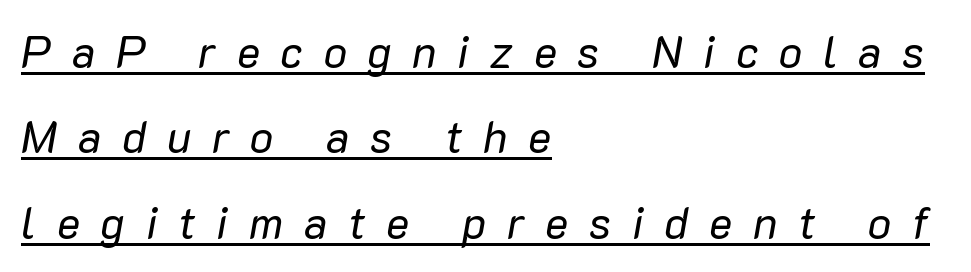
{"italic": "yes", "lean": "right", "slant_degrees": 10, "bold": "no", "weight": "regular", "width": "normal", "stroke_contrast": "low", "x_height": "medium", "monospaced": "no", "underline": "yes", "align": "left", "line_spacing": "loose", "line_spacing_ratio": 1.94, "letter_spacing": "wide", "letter_spacing_em": 0.47, "glyph_px": 44}
